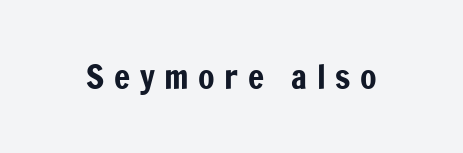
The image shows 34 px condensed sans-serif type, upright; set unusually wide letter spacing (+0.28 em), not underlined; low stroke contrast and a medium x-height.
